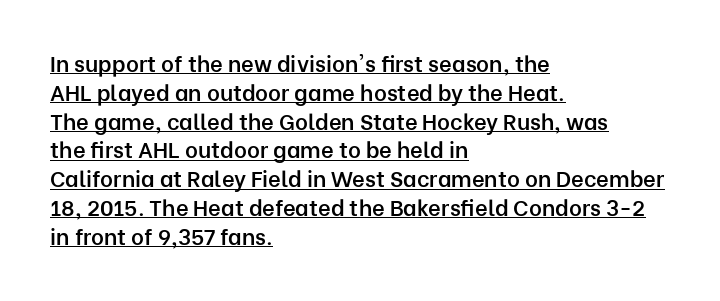
{"italic": "no", "bold": "semi", "underline": "yes", "align": "left", "line_spacing": "normal", "line_spacing_ratio": 1.31, "letter_spacing": "normal", "letter_spacing_em": 0.0, "glyph_px": 22}
